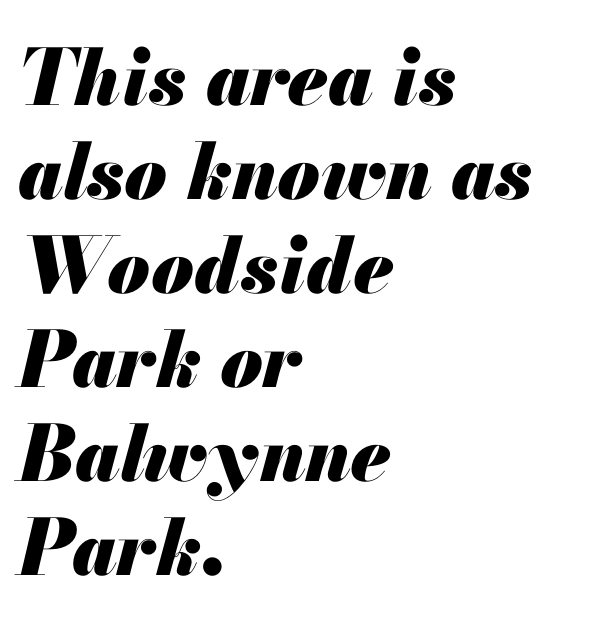
{"italic": "yes", "lean": "right", "slant_degrees": 13, "bold": "yes", "weight": "heavy", "width": "normal", "stroke_contrast": "medium", "x_height": "small", "monospaced": "no", "underline": "no", "align": "left", "line_spacing_ratio": 1.22, "letter_spacing": "normal", "letter_spacing_em": 0.0, "glyph_px": 77}
